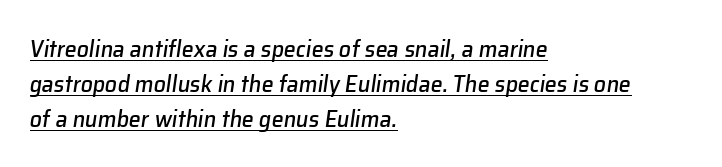
The image shows 24 px text type, italic (leaning right); set left-aligned, normal line spacing (1.46x), normal letter spacing, underlined.
